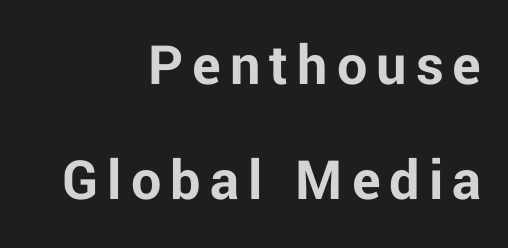
Q: Is the text bold? A: Yes.
Q: Is the text italic (slanted)? A: No, it is upright.
Q: Is the typeface a serif or a sans-serif typeface? A: Sans-serif.
Q: Is the text underlined? A: No.
Q: How is the paragraph aligned? A: Right-aligned.
Q: Is the spacing between lines tight, normal or loose? A: Loose.
Q: Width (condensed, normal, or wide)? A: Normal.
Q: Stroke contrast? A: Low.
Q: x-height? A: Medium.
Q: Monospaced? A: No.
